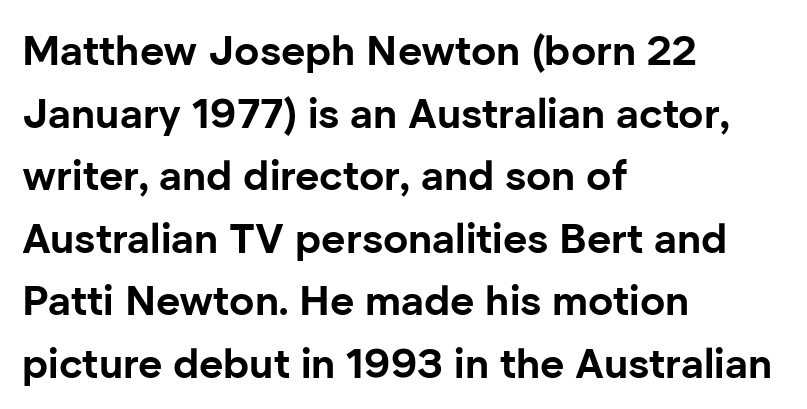
The image shows 42 px bold sans-serif type, upright; set left-aligned, normal line spacing (1.49x), normal letter spacing, not underlined; low stroke contrast and a medium x-height.
